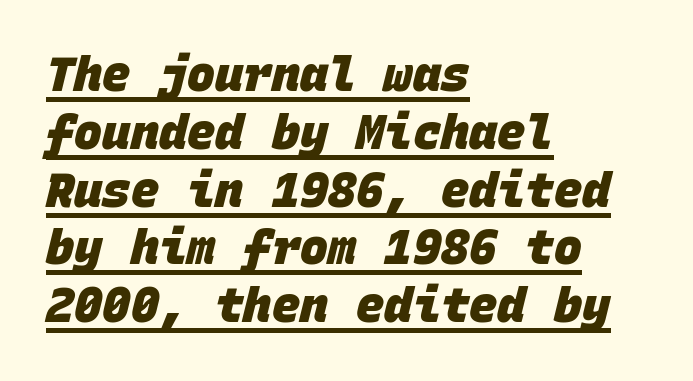
The image shows 47 px heavy sans-serif type, monospaced; set left-aligned, line spacing 1.23x, normal letter spacing, underlined; low stroke contrast and a large x-height.
